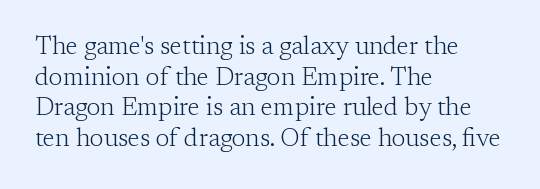
The image shows 25 px text type, upright; set left-aligned, line spacing 1.23x, normal letter spacing, not underlined.
